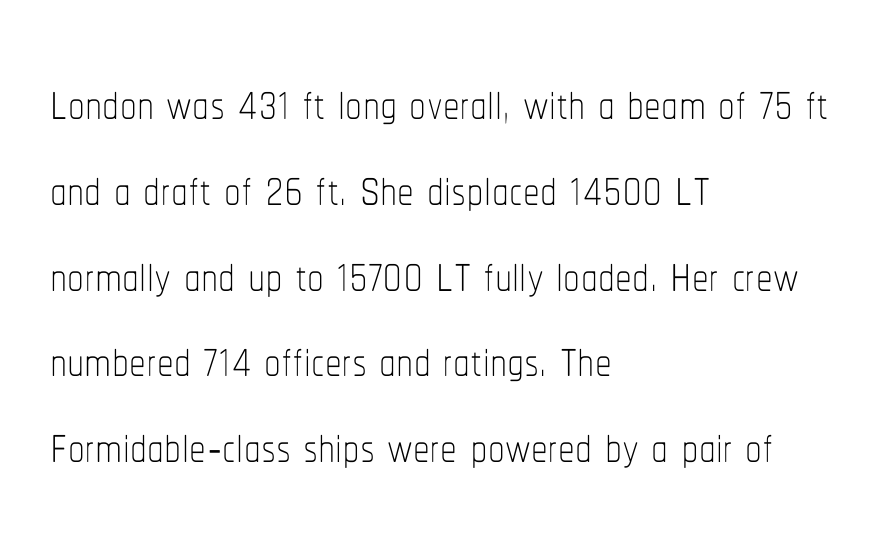
The image shows 67 px thin, condensed type, upright; set left-aligned, normal line spacing (1.28x), normal letter spacing, not underlined; low stroke contrast and a medium x-height.
